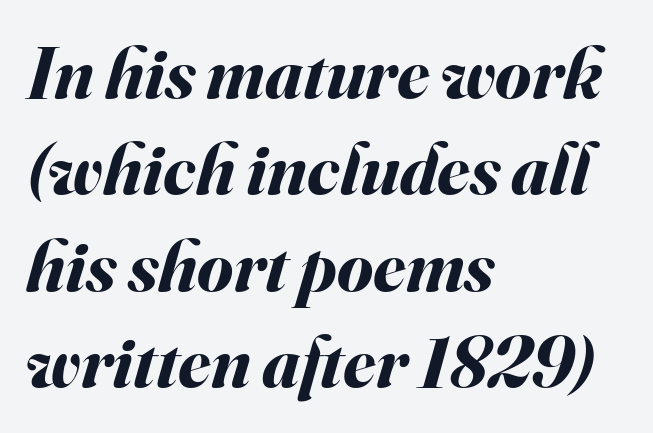
Q: Is the text bold? A: Yes.
Q: Is the text italic (slanted)? A: Yes, it leans right by about 16 degrees.
Q: Is the text underlined? A: No.
Q: How is the paragraph aligned? A: Left-aligned.
Q: Is the spacing between letters normal or unusually wide? A: Normal.
Q: Is the spacing between lines tight, normal or loose? A: Normal.
Q: Width (condensed, normal, or wide)? A: Normal.
Q: Stroke contrast? A: Medium.
Q: x-height? A: Small.
Q: Monospaced? A: No.
